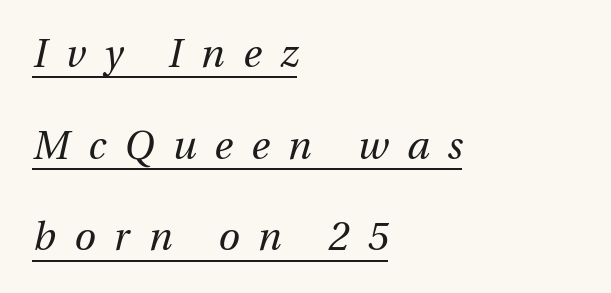
You could not count columns in this text — the font is proportionally spaced. The axis of the letterforms is tilted away from vertical. Compared with a centered layout, this one pins lines to the left instead. The font sits on the lighter half of the weight spectrum, regular included.
